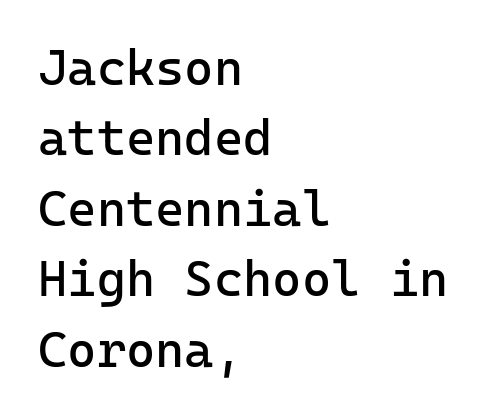
The image shows 50 px regular-weight sans-serif type, upright, monospaced; set left-aligned, normal line spacing (1.41x), normal letter spacing, not underlined; low stroke contrast and a medium x-height.
